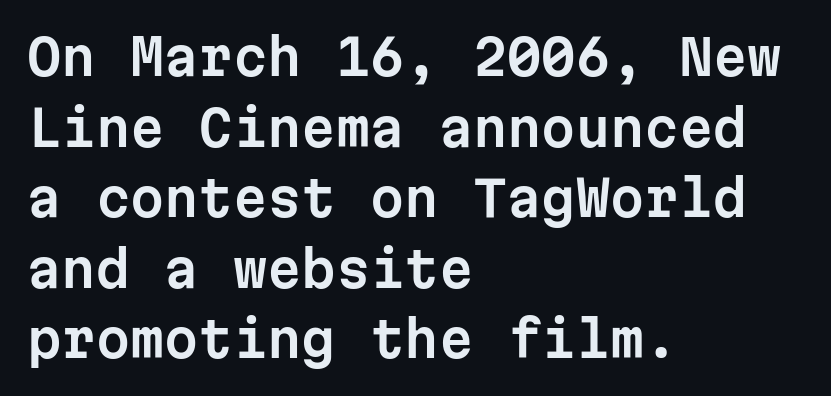
Descenders are the only things crossing below the line. The lines are quadded left. Regular leading. Every character here occupies the same horizontal width, giving the sample a typewriter-like rhythm.
